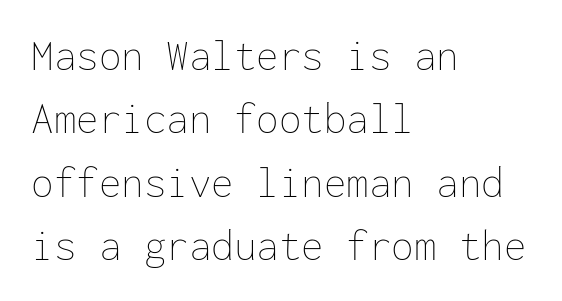
{"italic": "no", "bold": "no", "weight": "thin", "width": "normal", "stroke_contrast": "low", "x_height": "medium", "monospaced": "yes", "underline": "no", "align": "left", "line_spacing": "normal", "line_spacing_ratio": 1.41, "letter_spacing": "normal", "letter_spacing_em": 0.0, "glyph_px": 45}
